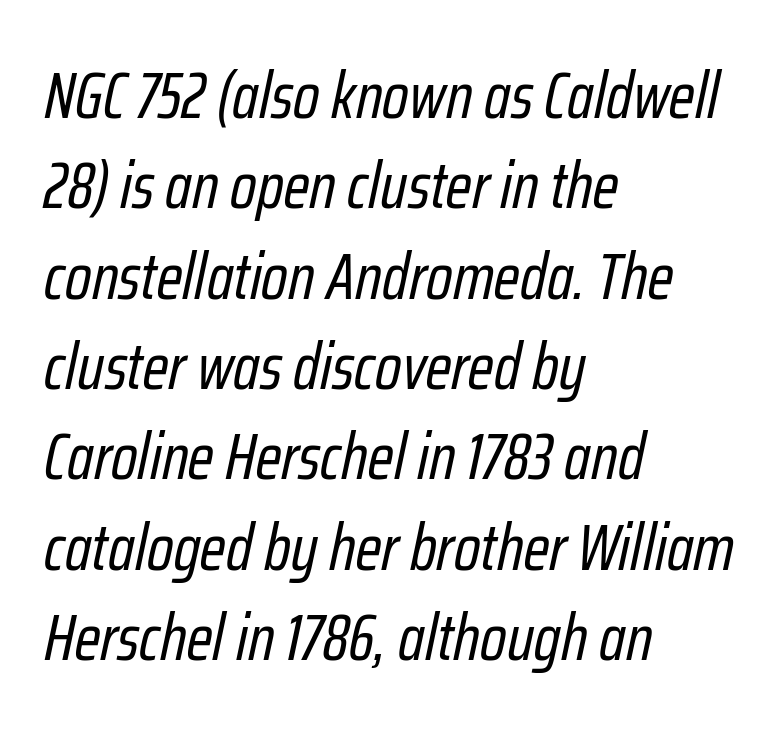
Q: Is the text bold? A: No.
Q: Is the text italic (slanted)? A: Yes, it leans right by about 12 degrees.
Q: Is the text underlined? A: No.
Q: How is the paragraph aligned? A: Left-aligned.
Q: Is the spacing between letters normal or unusually wide? A: Normal.
Q: Is the spacing between lines tight, normal or loose? A: Normal.
Q: Width (condensed, normal, or wide)? A: Condensed.
Q: Stroke contrast? A: Low.
Q: x-height? A: Medium.
Q: Monospaced? A: No.
